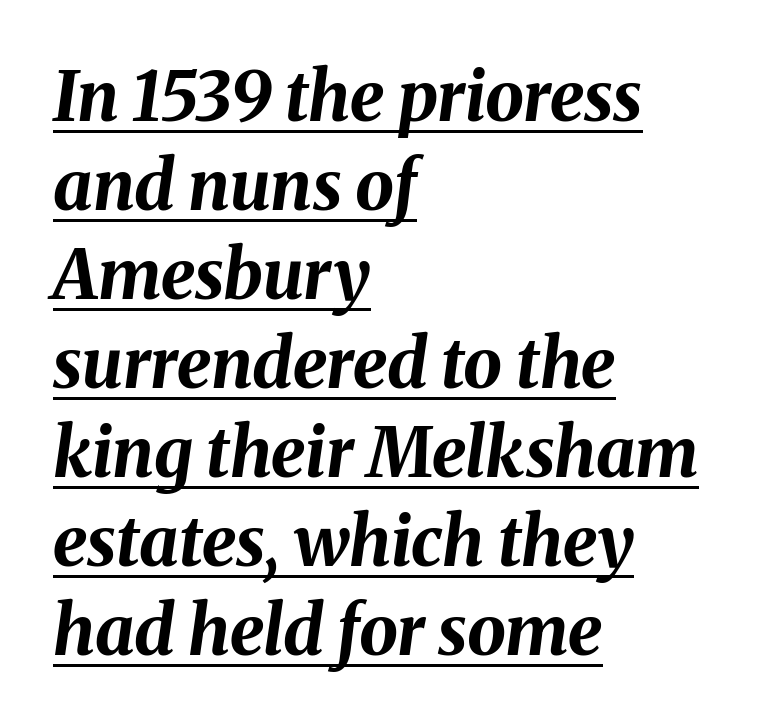
Q: Is the text bold? A: Yes.
Q: Is the text italic (slanted)? A: Yes, it leans right by about 8 degrees.
Q: Is the text underlined? A: Yes.
Q: How is the paragraph aligned? A: Left-aligned.
Q: Is the spacing between letters normal or unusually wide? A: Normal.
Q: Is the spacing between lines tight, normal or loose? A: Normal.
Q: Width (condensed, normal, or wide)? A: Normal.
Q: Stroke contrast? A: Medium.
Q: x-height? A: Medium.
Q: Monospaced? A: No.
